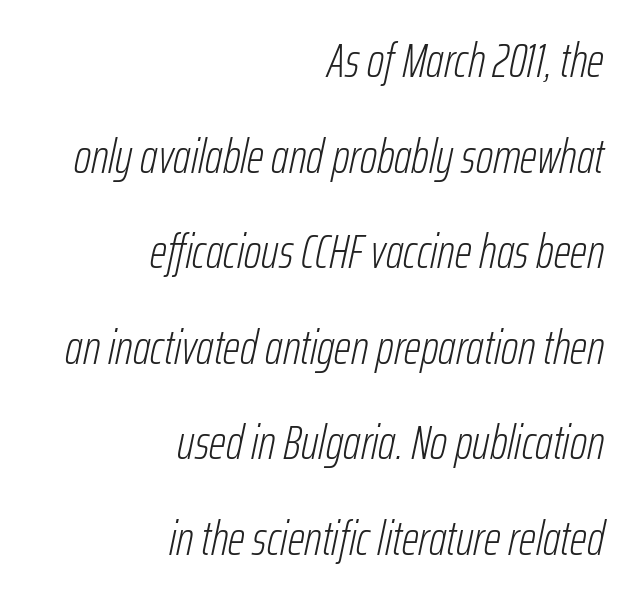
The image shows 48 px light, condensed type, italic (leaning right); set right-aligned, loose line spacing (1.99x), normal letter spacing, not underlined; low stroke contrast and a medium x-height.
